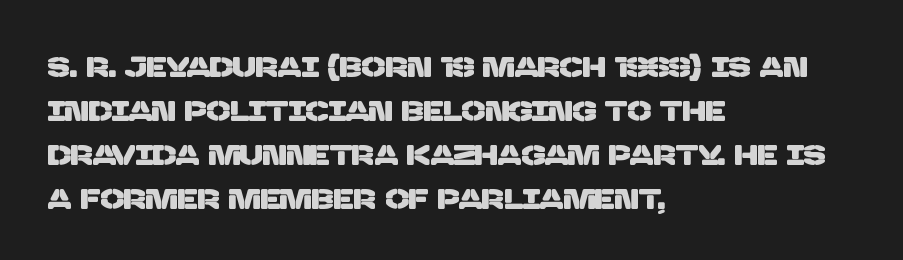
Q: Is the typeface a serif or a sans-serif typeface? A: Sans-serif.
Q: Is the text underlined? A: No.
Q: How is the paragraph aligned? A: Left-aligned.
Q: Is the spacing between letters normal or unusually wide? A: Normal.
Q: Is the spacing between lines tight, normal or loose? A: Normal.
Q: Width (condensed, normal, or wide)? A: Normal.
Q: Stroke contrast? A: Low.
Q: x-height? A: Large.
Q: Monospaced? A: No.
